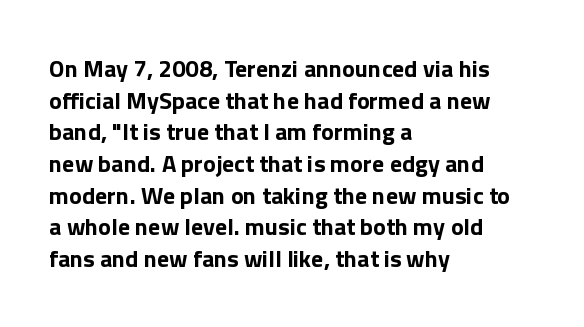
Honestly, the letter spacing is just normal — you wouldn't notice it. One glance says typical: line gaps are just what's usual. These lines stack with their left ends in a neat column. The type sits square on the baseline with zero lean. Descender tails drop into unmarked territory. How heavy is the stroke? Heavy — this is a bold.
